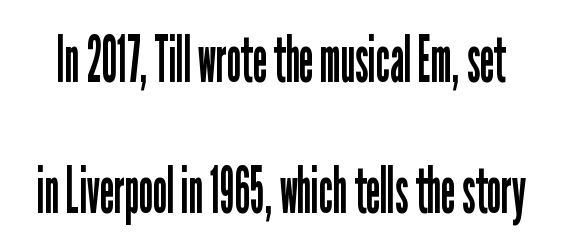
Q: Is the text bold? A: No.
Q: Is the text italic (slanted)? A: No, it is upright.
Q: Is the typeface a serif or a sans-serif typeface? A: Sans-serif.
Q: Is the text underlined? A: No.
Q: Is the spacing between letters normal or unusually wide? A: Normal.
Q: Is the spacing between lines tight, normal or loose? A: Loose.
Q: Width (condensed, normal, or wide)? A: Condensed.
Q: Stroke contrast? A: Low.
Q: x-height? A: Medium.
Q: Monospaced? A: No.
